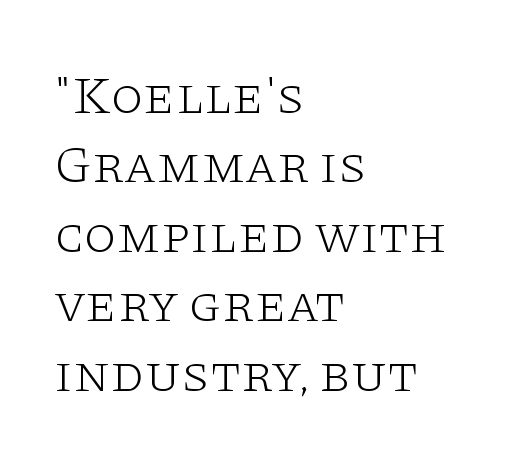
The image shows 53 px light, wide serif type, upright; set left-aligned, normal line spacing (1.31x), normal letter spacing, not underlined; low stroke contrast and a large x-height.
